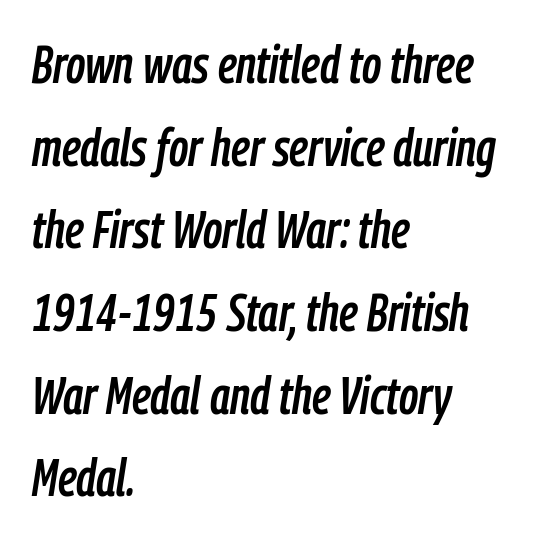
Nobody touched the tracking dial on this one. Each line starts at the same left margin while the right side varies. Is this a fixed-width face? No — the glyphs have proportional, varying widths. The block of text has a typical density, with ordinary space between rows. The string is rendered with underlining switched off. Every character sits at an angle, as italics do.
